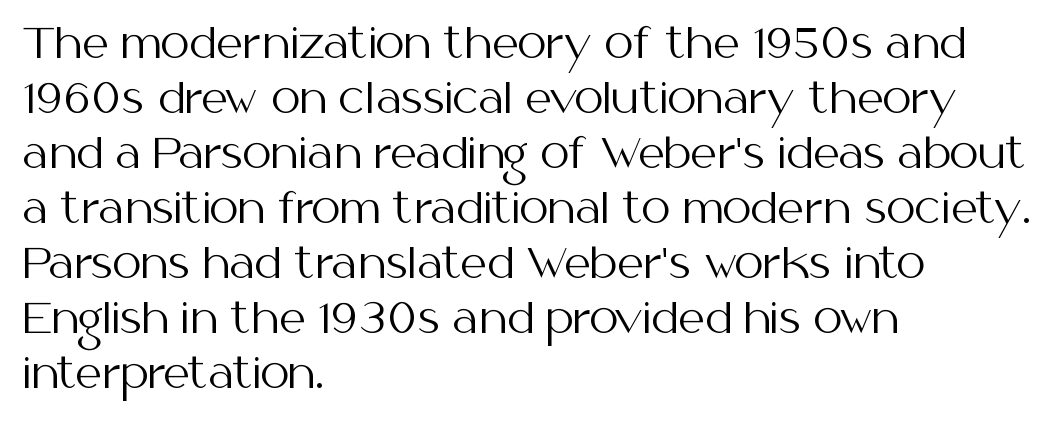
{"serif": "no", "italic": "no", "bold": "no", "weight": "regular", "width": "normal", "stroke_contrast": "medium", "x_height": "medium", "monospaced": "no", "underline": "no", "align": "left", "line_spacing": "normal", "line_spacing_ratio": 1.34, "letter_spacing": "normal", "letter_spacing_em": 0.0, "glyph_px": 41}
